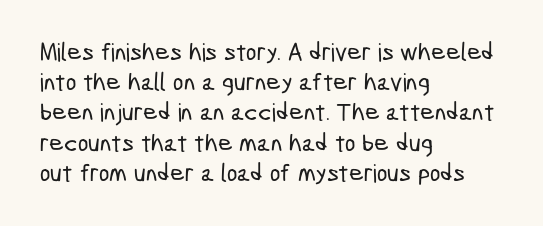
In terms of letterspacing, this is plain default setting. Check under the words: just untouched page. The paragraph shown leans on its left margin.
